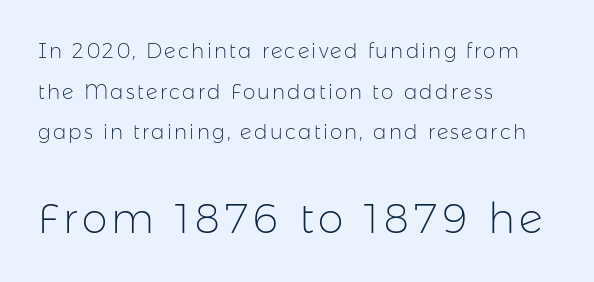
Q: Is the text bold? A: No.
Q: Is the text italic (slanted)? A: No, it is upright.
Q: Is the typeface a serif or a sans-serif typeface? A: Sans-serif.
Q: Is the text underlined? A: No.
Q: How is the paragraph aligned? A: Left-aligned.
Q: Is the spacing between lines tight, normal or loose? A: Loose.
Q: Which block of text is set in a larger size, the first (top) or the second (bottom)? A: The second (bottom) one.
Q: Width (condensed, normal, or wide)? A: Normal.
Q: Stroke contrast? A: Low.
Q: x-height? A: Medium.
Q: Monospaced? A: No.
